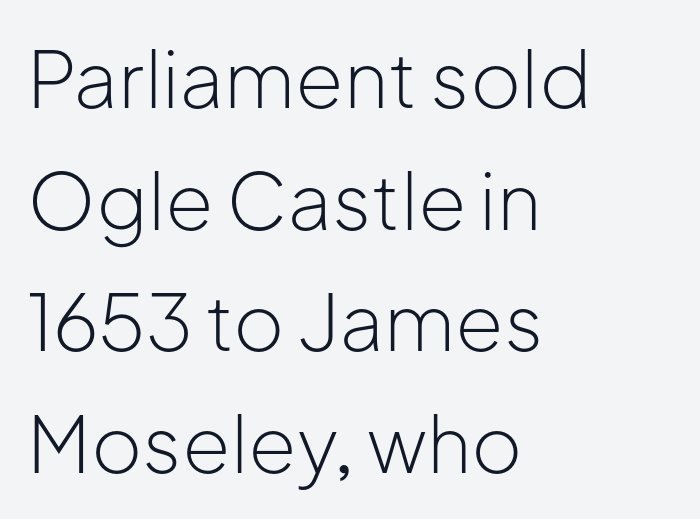
The image shows 78 px light sans-serif type, upright; set left-aligned, normal line spacing (1.56x), normal letter spacing, not underlined; low stroke contrast and a medium x-height.
